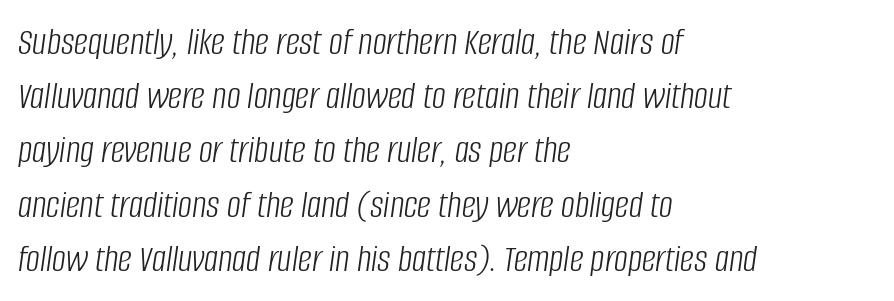
{"italic": "yes", "lean": "right", "slant_degrees": 8, "bold": "no", "weight": "light", "width": "condensed", "stroke_contrast": "low", "x_height": "large", "monospaced": "no", "underline": "no", "align": "left", "line_spacing": "normal", "line_spacing_ratio": 1.39, "letter_spacing": "normal", "letter_spacing_em": 0.0, "glyph_px": 39}
